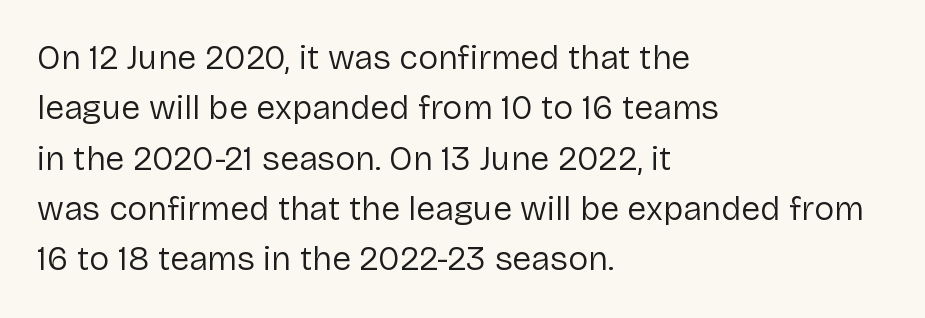
Q: Is the text bold? A: No.
Q: Is the text italic (slanted)? A: No, it is upright.
Q: Is the typeface a serif or a sans-serif typeface? A: Sans-serif.
Q: Is the text underlined? A: No.
Q: How is the paragraph aligned? A: Left-aligned.
Q: Is the spacing between letters normal or unusually wide? A: Normal.
Q: Is the spacing between lines tight, normal or loose? A: Normal.
Q: Width (condensed, normal, or wide)? A: Normal.
Q: Stroke contrast? A: Low.
Q: x-height? A: Medium.
Q: Monospaced? A: No.
